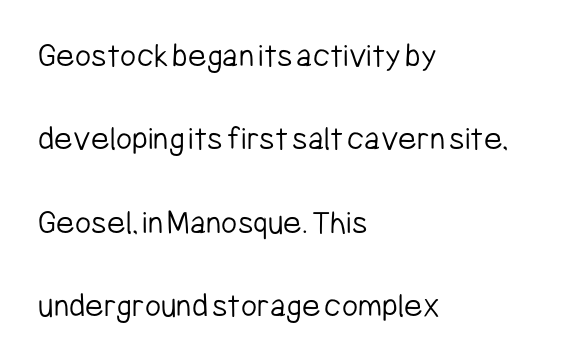
The image shows 35 px light, condensed sans-serif type, upright; set left-aligned, loose line spacing (2.38x), normal letter spacing, not underlined; low stroke contrast and a medium x-height.
